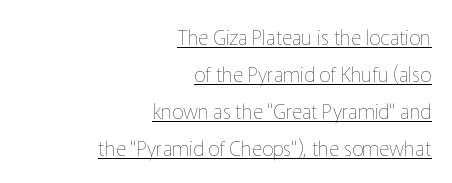
{"italic": "no", "bold": "no", "underline": "yes", "align": "right", "line_spacing_ratio": 1.85, "letter_spacing": "normal", "letter_spacing_em": 0.0, "glyph_px": 20}
